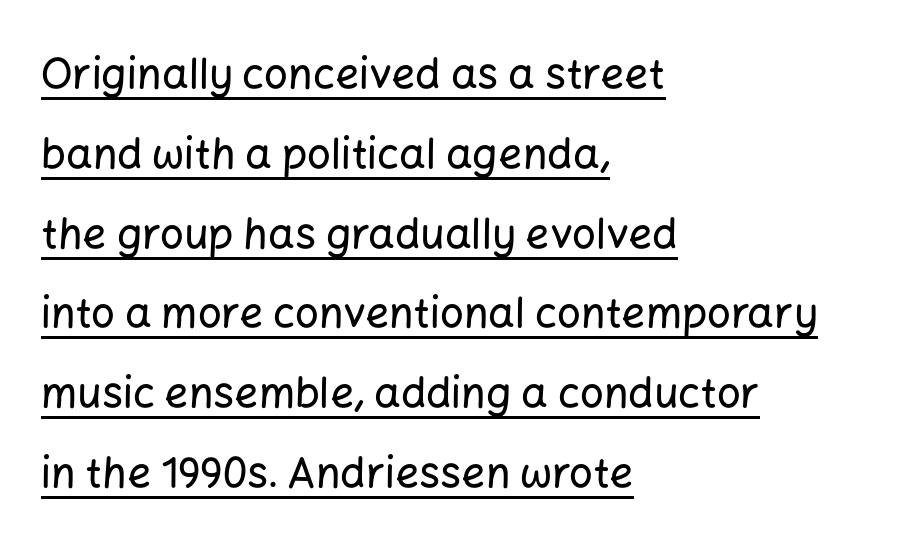
{"serif": "no", "italic": "no", "width": "normal", "stroke_contrast": "low", "x_height": "medium", "monospaced": "no", "underline": "yes", "align": "left", "line_spacing": "loose", "line_spacing_ratio": 1.9, "letter_spacing": "normal", "letter_spacing_em": 0.0, "glyph_px": 42}
